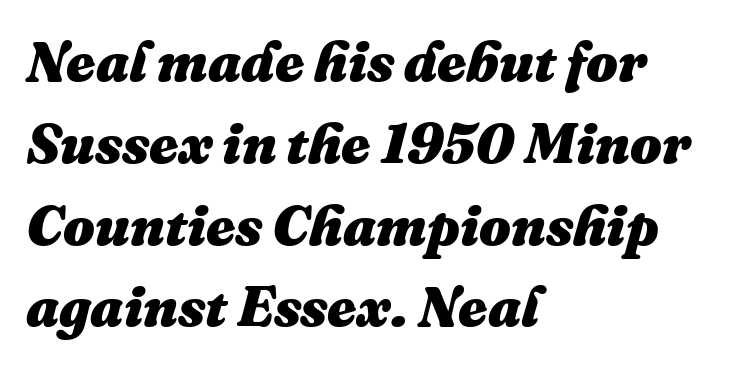
{"italic": "yes", "lean": "right", "slant_degrees": 16, "bold": "yes", "weight": "heavy", "width": "normal", "stroke_contrast": "medium", "x_height": "medium", "monospaced": "no", "underline": "no", "align": "left", "line_spacing": "normal", "line_spacing_ratio": 1.46, "letter_spacing": "normal", "letter_spacing_em": 0.0, "glyph_px": 56}
